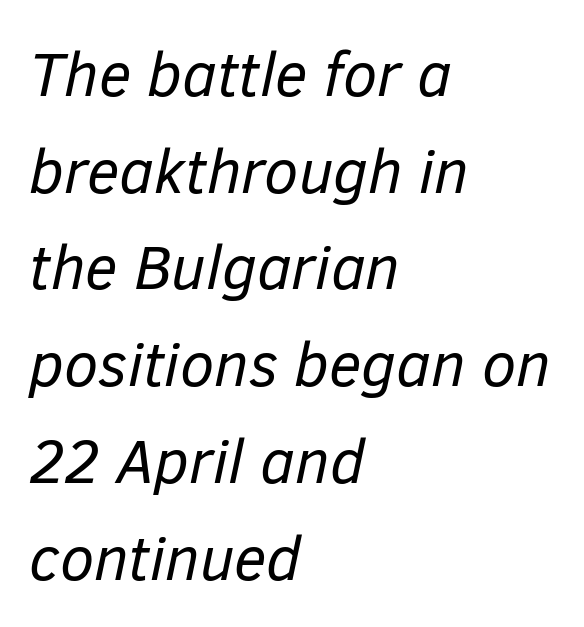
The image shows 62 px regular-weight type, italic (leaning right); set left-aligned, normal line spacing (1.56x), normal letter spacing, not underlined; low stroke contrast and a medium x-height.
